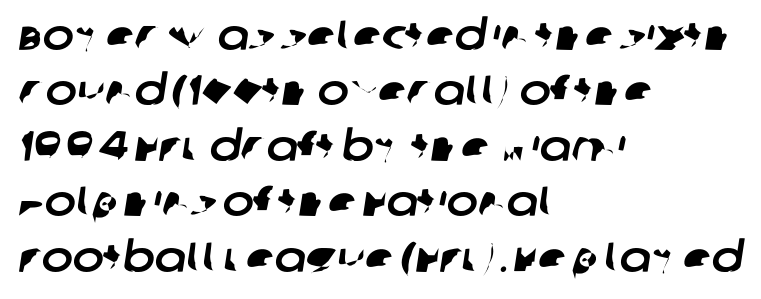
Q: Is the typeface a serif or a sans-serif typeface? A: Sans-serif.
Q: Is the text underlined? A: No.
Q: How is the paragraph aligned? A: Left-aligned.
Q: Is the spacing between letters normal or unusually wide? A: Normal.
Q: Is the spacing between lines tight, normal or loose? A: Normal.
Q: Width (condensed, normal, or wide)? A: Normal.
Q: Stroke contrast? A: Low.
Q: x-height? A: Large.
Q: Monospaced? A: No.
